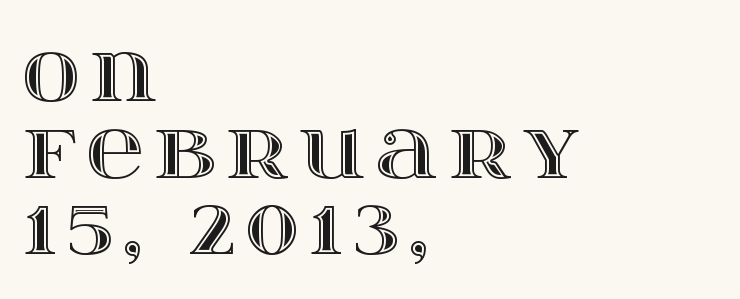
Type without underlining. Ordinary non-slanted type is in use. In terms of leading, this rendering errs on the cramped side. Each letter keeps its own natural width here, so spacing adapts to shape.
